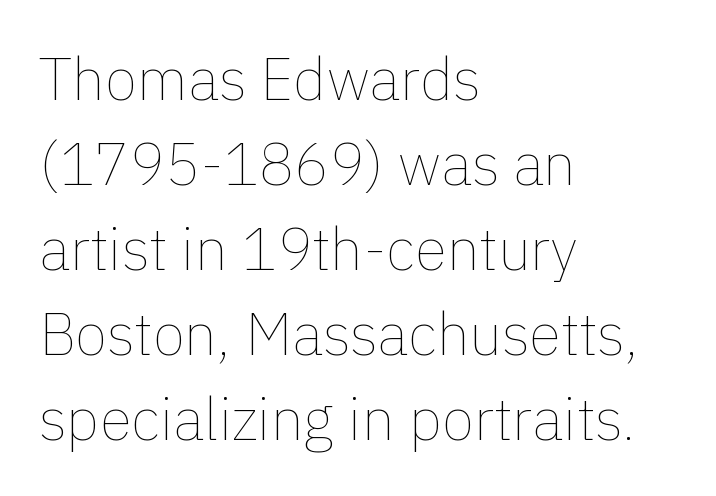
The words here are not underlined. Is this a fixed-width face? No — the glyphs have proportional, varying widths. You can tell it's not italic because the verticals are truly vertical. Compared with a centered layout, this one pins lines to the left instead. Reading down the column, the eye jumps a familiar distance to each next line. Ink coverage per letter is moderate at most.
